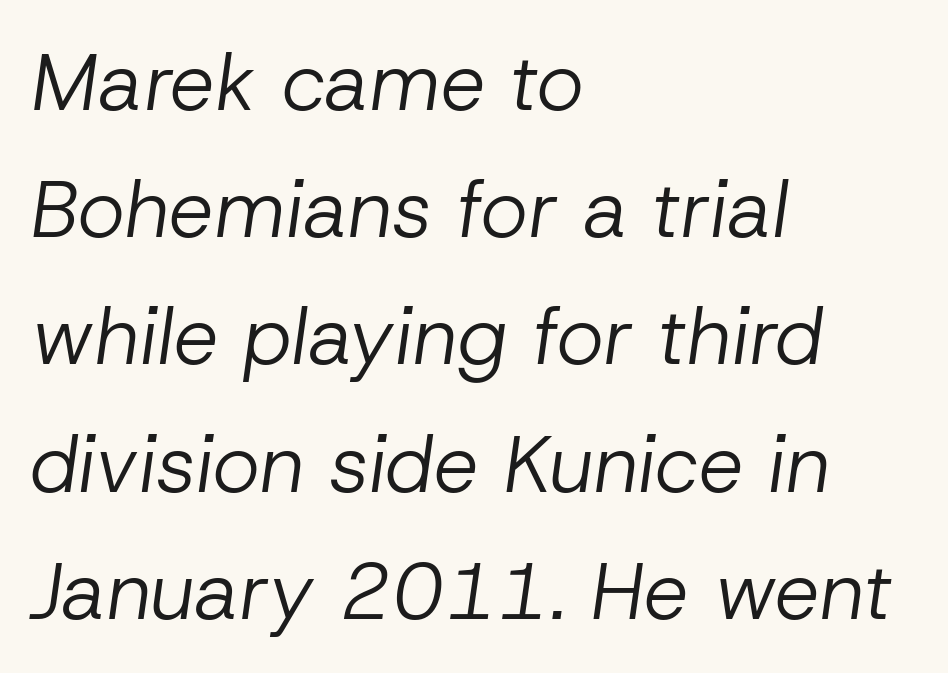
Q: Is the text bold? A: No.
Q: Is the text italic (slanted)? A: Yes, it leans right by about 8 degrees.
Q: Is the text underlined? A: No.
Q: How is the paragraph aligned? A: Left-aligned.
Q: Is the spacing between letters normal or unusually wide? A: Normal.
Q: Is the spacing between lines tight, normal or loose? A: Normal.
Q: Width (condensed, normal, or wide)? A: Normal.
Q: Stroke contrast? A: Low.
Q: x-height? A: Medium.
Q: Monospaced? A: No.
